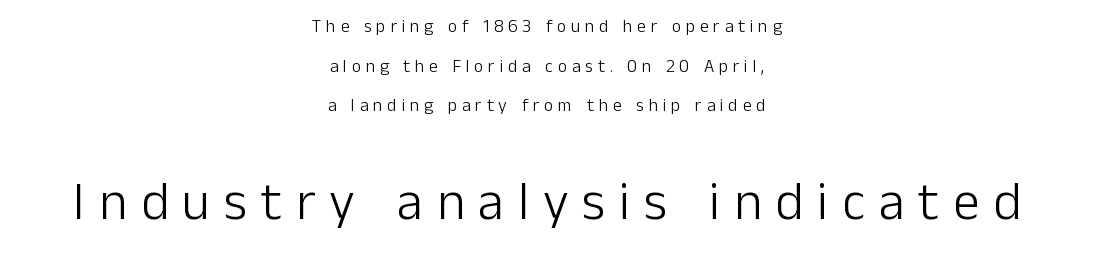
Honestly, there is no underline to notice here at all. Leading: increased. The characters display no serif detailing; their extremities are plain. No italicization has been applied; the sample stays upright.
